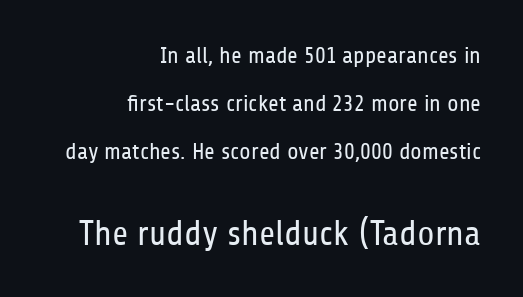
The image shows 35 px regular-weight, condensed sans-serif type, upright; set right-aligned, loose line spacing (2.09x), normal letter spacing, not underlined; the second (bottom) block is 1.52x larger; low stroke contrast and a medium x-height.
